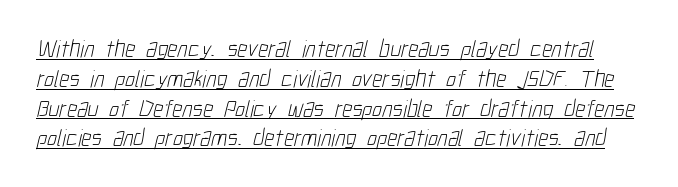
The image shows 24 px text type; set line spacing 1.24x, normal letter spacing, underlined.
